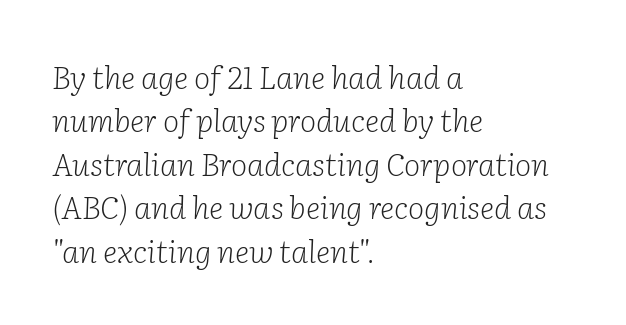
Q: Is the text bold? A: No.
Q: Is the text italic (slanted)? A: Yes, it leans right by about 2 degrees.
Q: Is the typeface a serif or a sans-serif typeface? A: Serif.
Q: Is the text underlined? A: No.
Q: How is the paragraph aligned? A: Left-aligned.
Q: Is the spacing between letters normal or unusually wide? A: Normal.
Q: Is the spacing between lines tight, normal or loose? A: Normal.
Q: Width (condensed, normal, or wide)? A: Normal.
Q: Stroke contrast? A: Low.
Q: x-height? A: Medium.
Q: Monospaced? A: No.
